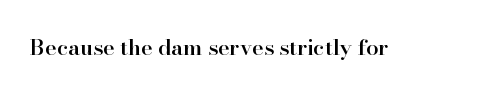
Q: Is the text bold? A: Semi-bold.
Q: Is the text italic (slanted)? A: No, it is upright.
Q: Is the text underlined? A: No.
Q: Is the spacing between letters normal or unusually wide? A: Normal.
